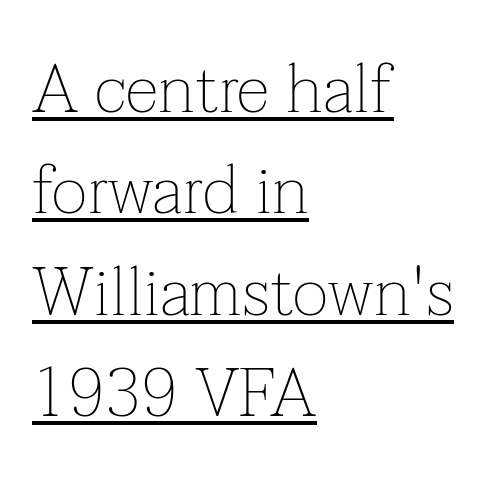
{"serif": "yes", "italic": "no", "bold": "no", "weight": "thin", "width": "normal", "stroke_contrast": "low", "x_height": "medium", "monospaced": "no", "underline": "yes", "align": "left", "line_spacing": "normal", "line_spacing_ratio": 1.49, "letter_spacing": "normal", "letter_spacing_em": 0.0, "glyph_px": 68}
